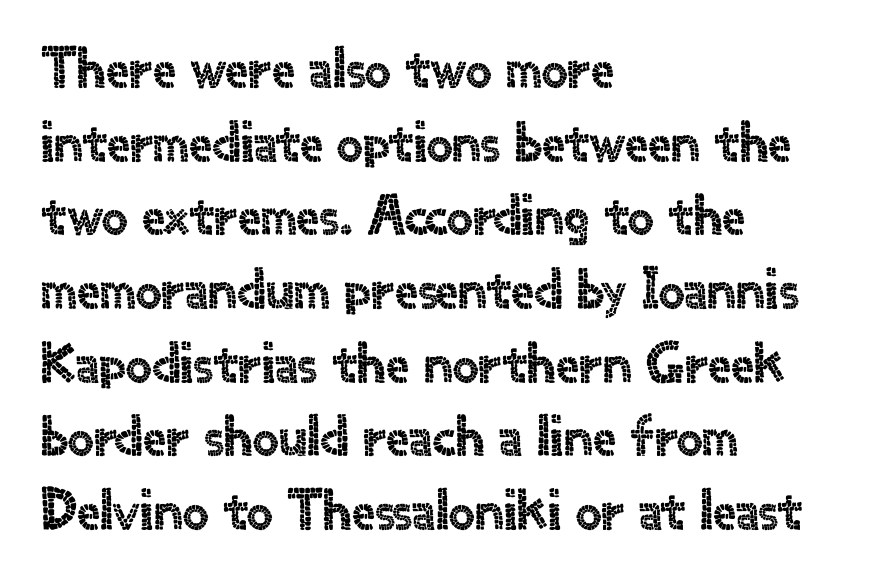
Q: Is the text italic (slanted)? A: No, it is upright.
Q: Is the typeface a serif or a sans-serif typeface? A: Sans-serif.
Q: Is the text underlined? A: No.
Q: How is the paragraph aligned? A: Left-aligned.
Q: Is the spacing between letters normal or unusually wide? A: Normal.
Q: Is the spacing between lines tight, normal or loose? A: Normal.
Q: Width (condensed, normal, or wide)? A: Normal.
Q: x-height? A: Small.
Q: Monospaced? A: No.
